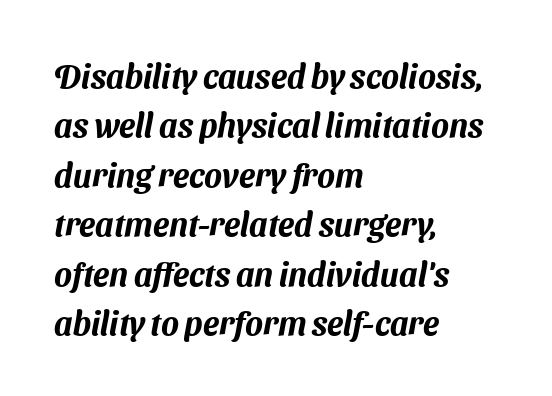
The image shows 33 px sans-serif type; set left-aligned, normal line spacing (1.5x), normal letter spacing, not underlined; medium stroke contrast and a medium x-height.
